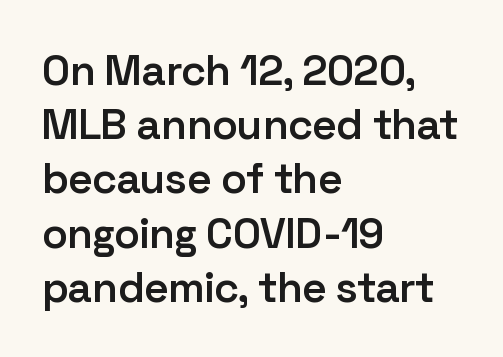
{"serif": "no", "italic": "no", "bold": "semi", "weight": "semibold", "width": "normal", "stroke_contrast": "low", "x_height": "medium", "monospaced": "no", "underline": "no", "align": "left", "line_spacing": "normal", "line_spacing_ratio": 1.26, "letter_spacing": "normal", "letter_spacing_em": 0.0, "glyph_px": 43}
